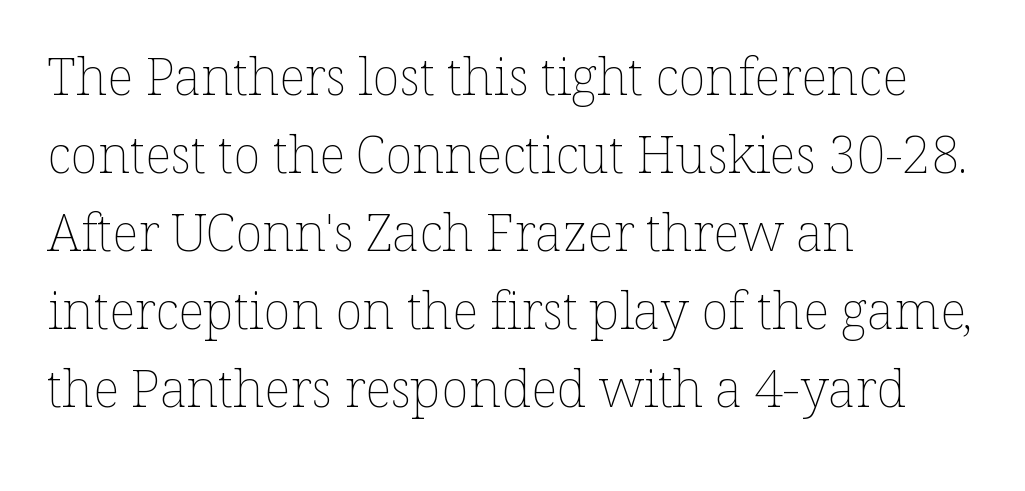
How would I describe the line gaps? Plain and ordinary. Stem width sits at or under what a default text font uses. These lines were composed using upright roman letters. Reading down the block, your eye returns to a fixed left position each line. Nobody drew a line under any word here. Glyph-to-glyph distance matches everyday printed text.
